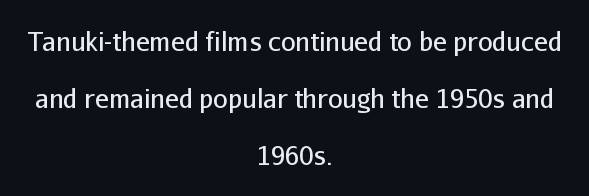
{"italic": "no", "bold": "no", "underline": "no", "align": "center", "line_spacing": "loose", "line_spacing_ratio": 2.2, "letter_spacing": "normal", "letter_spacing_em": 0.0, "glyph_px": 26}
